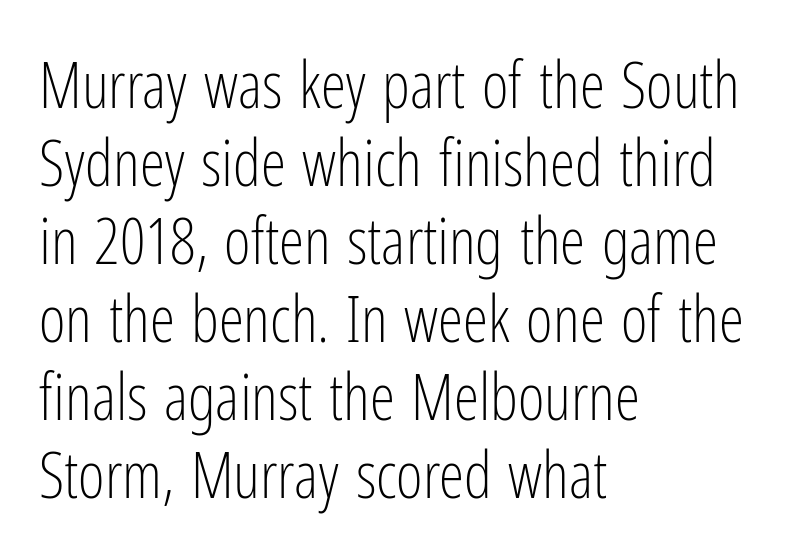
{"serif": "no", "italic": "no", "bold": "no", "weight": "light", "width": "condensed", "stroke_contrast": "low", "x_height": "medium", "monospaced": "no", "underline": "no", "align": "left", "line_spacing_ratio": 1.22, "letter_spacing": "normal", "letter_spacing_em": 0.0, "glyph_px": 64}
